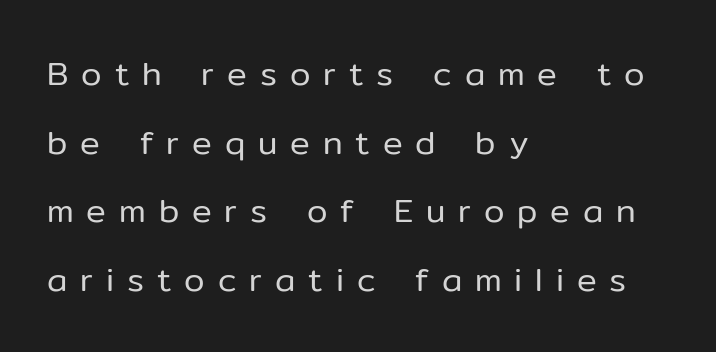
This rendering widens character spacing well past its baseline value. Vertical strokes here are truly vertical. Regarding serifs, this sample does without them. The lines in this sample share a left origin and differ only in where they stop. The weight would be labelled regular, book, light, or lighter still.
